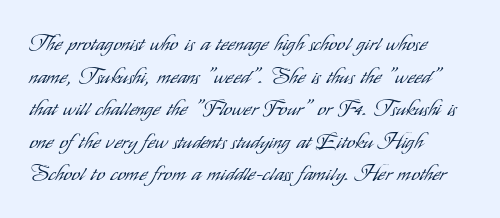
{"bold": "no", "underline": "no", "align": "left", "line_spacing": "normal", "line_spacing_ratio": 1.55, "letter_spacing": "normal", "letter_spacing_em": 0.0, "glyph_px": 21}
